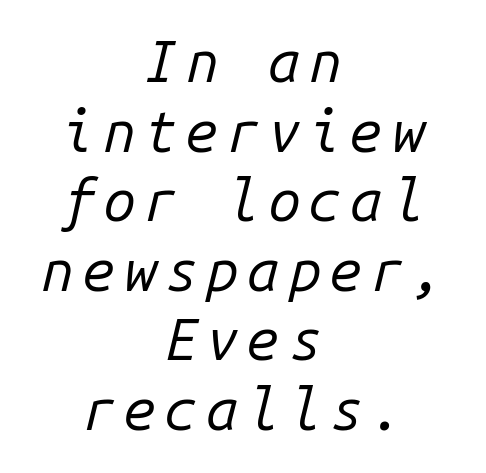
{"italic": "yes", "lean": "right", "slant_degrees": 14, "bold": "no", "weight": "regular", "width": "normal", "stroke_contrast": "low", "x_height": "medium", "monospaced": "yes", "underline": "no", "align": "center", "line_spacing_ratio": 1.2, "glyph_px": 58}
